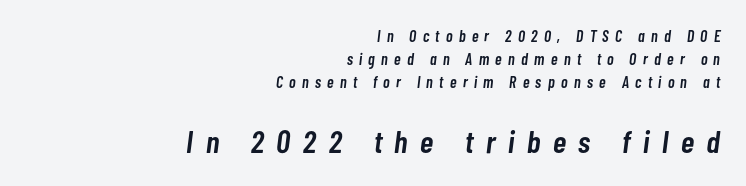
{"italic": "yes", "lean": "right", "slant_degrees": 7, "bold": "semi", "weight": "semibold", "width": "condensed", "stroke_contrast": "low", "x_height": "medium", "monospaced": "no", "underline": "no", "align": "right", "line_spacing": "normal", "line_spacing_ratio": 1.44, "letter_spacing": "wide", "letter_spacing_em": 0.4, "larger_block": "second", "size_ratio": 2.0, "glyph_px": 32}
